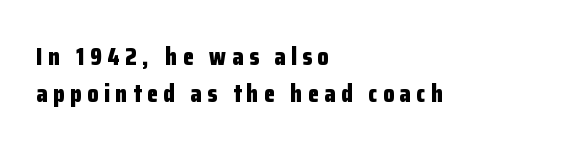
The lettering holds an erect, upright posture throughout. A classic flush-left, rag-right setting is used for this passage. The block of text has a typical density, with ordinary space between rows. The letters are bold, with thick, heavy strokes. The space directly below the letters is spotless.
